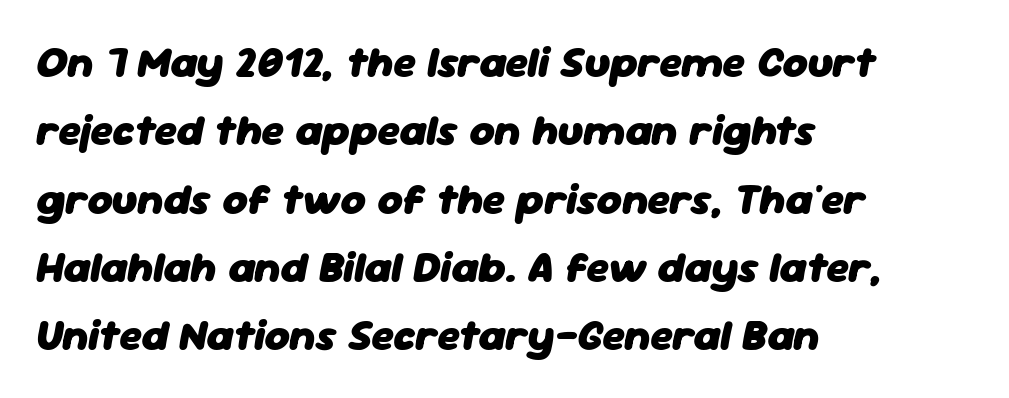
An italicized treatment has been applied to the whole sample. The passage shown is typed in a proportional face where columns would drift. The designer left line spacing at the default. A full-strength bold gives these letters their thick strokes. This rendering features lettering with no underline. A classic flush-left, rag-right setting is used for this passage.
